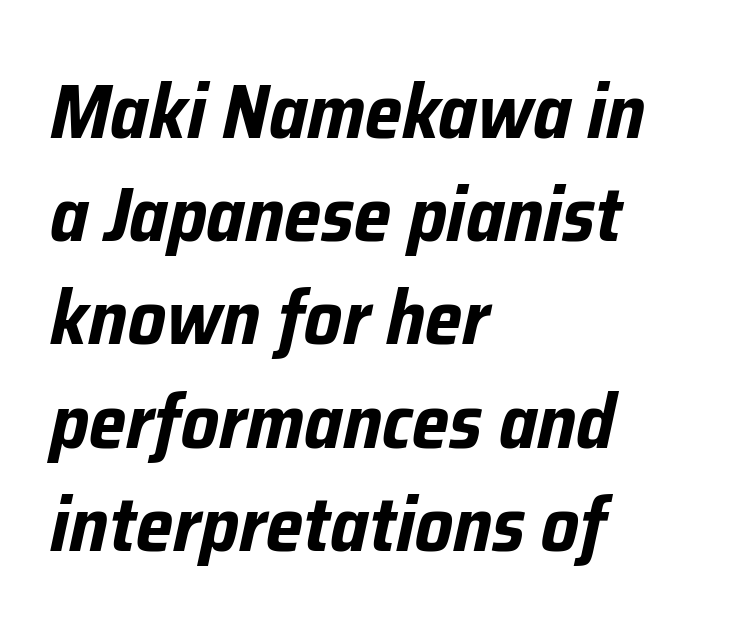
The image shows 77 px bold, condensed type, italic (leaning right); set left-aligned, normal line spacing (1.34x), normal letter spacing, not underlined; low stroke contrast and a medium x-height.
